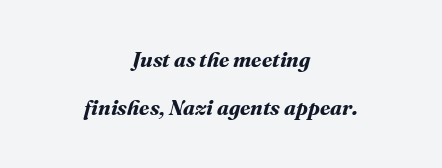
{"bold": "yes", "underline": "no", "align": "center", "line_spacing": "loose", "line_spacing_ratio": 2.29, "letter_spacing": "normal", "letter_spacing_em": 0.0, "glyph_px": 21}
